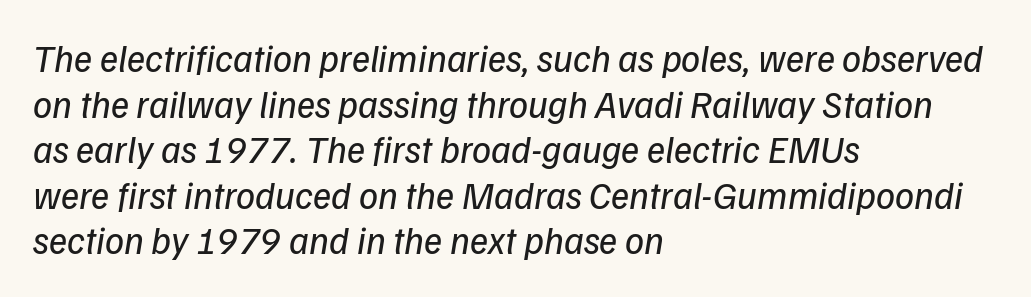
The image shows 38 px regular-weight type, italic (leaning right); set left-aligned, line spacing 1.2x, normal letter spacing, not underlined; low stroke contrast and a medium x-height.
